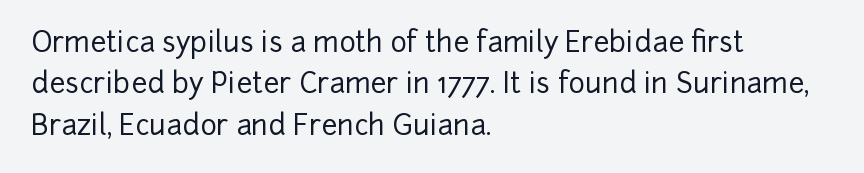
The image shows 28 px sans-serif type, upright; set left-aligned, normal line spacing (1.48x), normal letter spacing, not underlined; low stroke contrast and a medium x-height.
